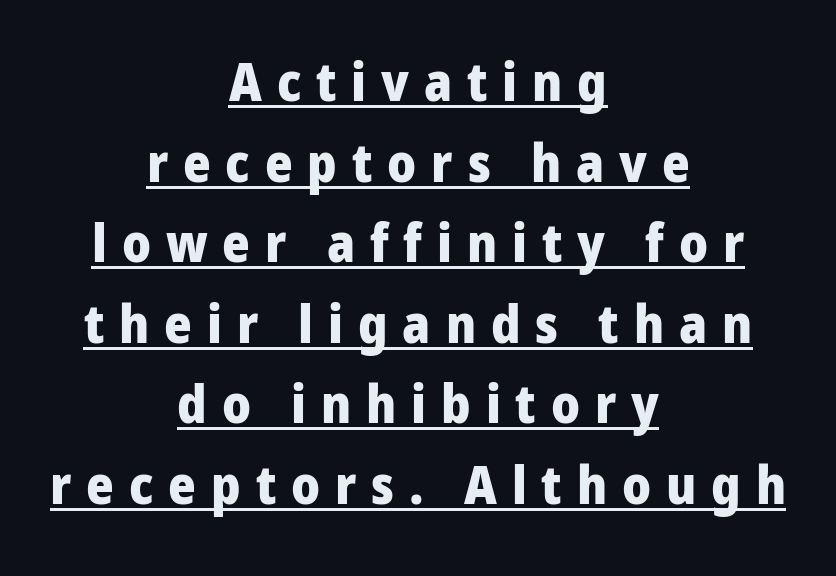
Stroke terminals: plain, sans-serif. Do the characters align in a grid? No, the font is proportional. Heavy, bold letterforms. Alignment: centered. Honestly, the underline is the first thing you notice here. Display-style spreading of the glyphs; the letterfit is very open.
